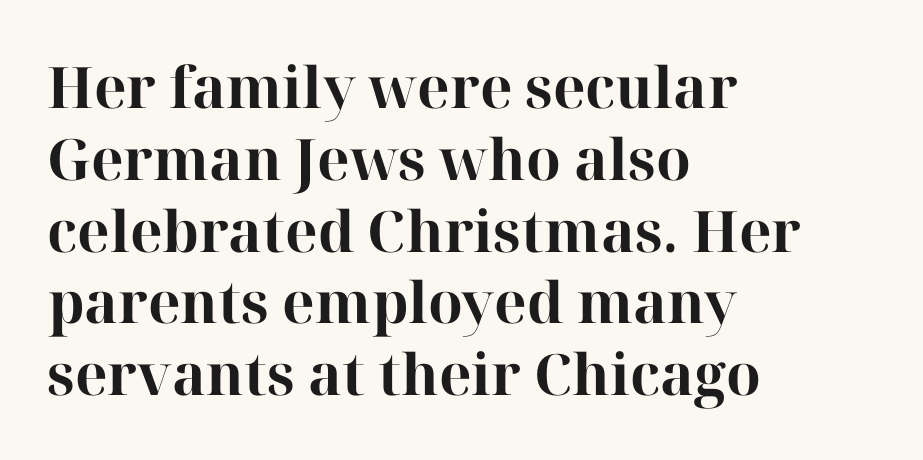
{"serif": "yes", "italic": "no", "bold": "yes", "weight": "bold", "width": "normal", "stroke_contrast": "high", "x_height": "medium", "monospaced": "no", "underline": "no", "align": "left", "line_spacing": "normal", "line_spacing_ratio": 1.26, "letter_spacing": "normal", "letter_spacing_em": 0.0, "glyph_px": 57}
